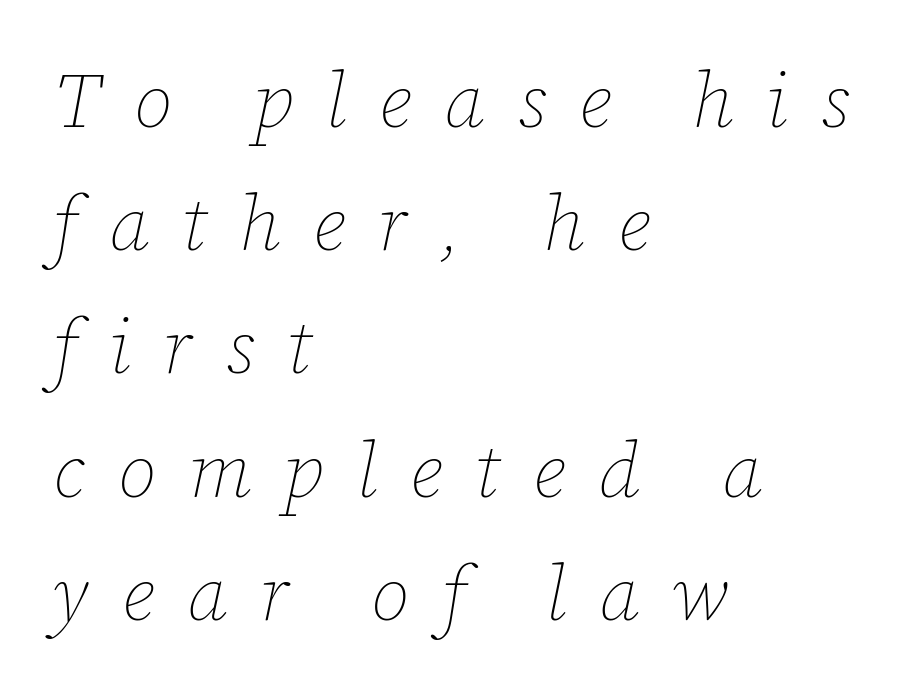
Q: Is the text bold? A: No.
Q: Is the text italic (slanted)? A: Yes, it leans right by about 12 degrees.
Q: Is the text underlined? A: No.
Q: How is the paragraph aligned? A: Left-aligned.
Q: Is the spacing between letters normal or unusually wide? A: Unusually wide.
Q: Is the spacing between lines tight, normal or loose? A: Normal.
Q: Width (condensed, normal, or wide)? A: Normal.
Q: Stroke contrast? A: Low.
Q: x-height? A: Medium.
Q: Monospaced? A: No.
